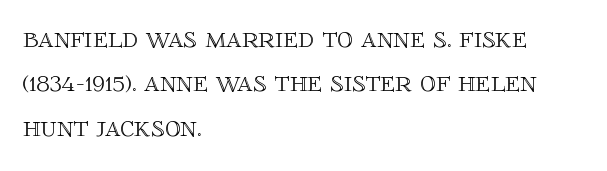
{"italic": "no", "width": "normal", "x_height": "large", "monospaced": "no", "underline": "no", "align": "left", "line_spacing": "normal", "line_spacing_ratio": 1.43, "letter_spacing": "normal", "letter_spacing_em": 0.0, "glyph_px": 31}
